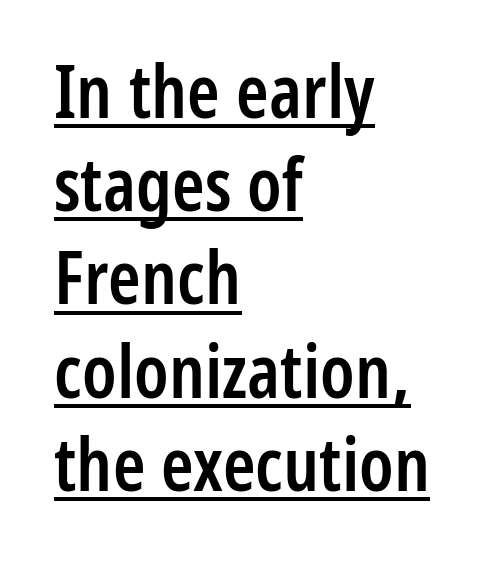
Q: Is the text bold? A: Semi-bold.
Q: Is the text italic (slanted)? A: No, it is upright.
Q: Is the typeface a serif or a sans-serif typeface? A: Sans-serif.
Q: Is the text underlined? A: Yes.
Q: How is the paragraph aligned? A: Left-aligned.
Q: Is the spacing between letters normal or unusually wide? A: Normal.
Q: Is the spacing between lines tight, normal or loose? A: Normal.
Q: Width (condensed, normal, or wide)? A: Condensed.
Q: Stroke contrast? A: Low.
Q: x-height? A: Medium.
Q: Monospaced? A: No.
